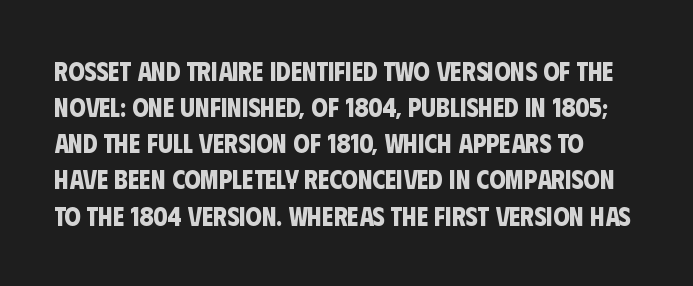
Q: Is the text bold? A: Yes.
Q: Is the text underlined? A: No.
Q: Is the spacing between letters normal or unusually wide? A: Normal.
Q: Is the spacing between lines tight, normal or loose? A: Normal.
